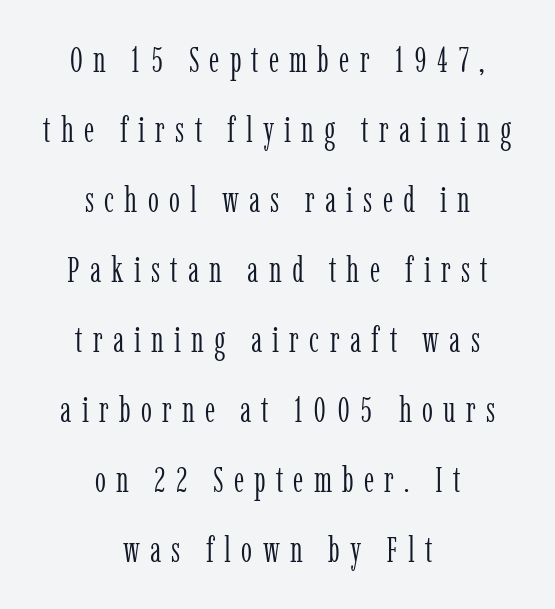
The image shows 35 px light, condensed serif type, upright; set centered, loose line spacing (2.0x), unusually wide letter spacing (+0.29 em), not underlined; low stroke contrast and a medium x-height.
